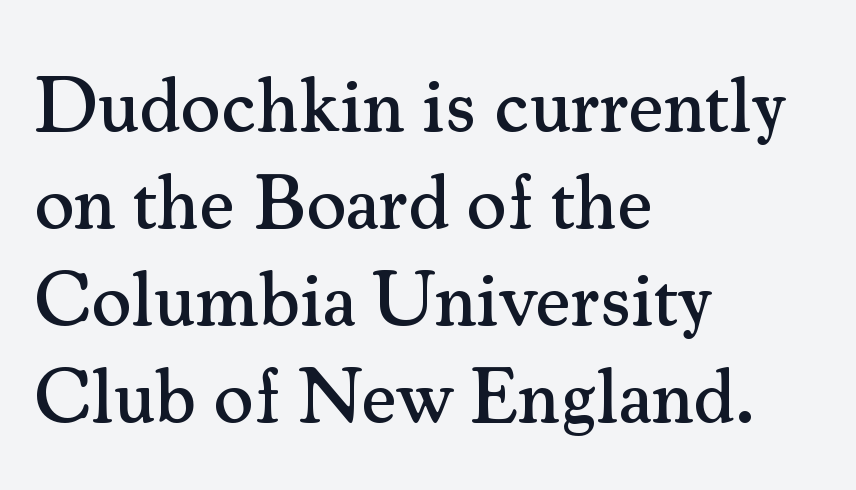
{"serif": "yes", "italic": "no", "width": "normal", "stroke_contrast": "medium", "x_height": "small", "monospaced": "no", "underline": "no", "align": "left", "line_spacing": "normal", "line_spacing_ratio": 1.26, "letter_spacing": "normal", "letter_spacing_em": 0.0, "glyph_px": 77}
